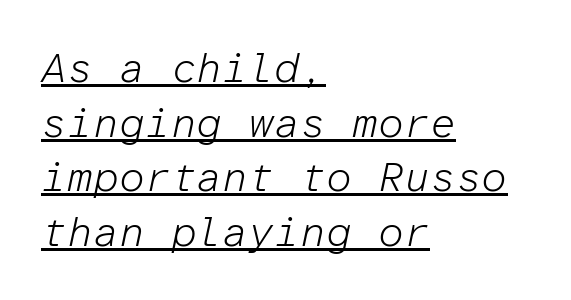
The image shows 41 px light type, italic (leaning right), monospaced; set left-aligned, normal line spacing (1.33x), normal letter spacing, underlined; low stroke contrast and a medium x-height.
